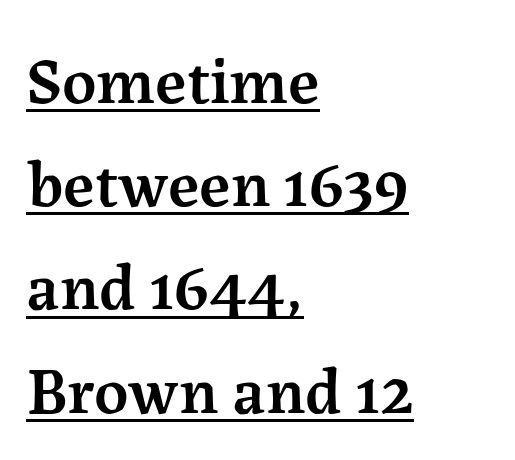
Serif or sans? Serif — the stroke terminals have little feet. Its strokes are somewhat broadened, the hallmark of semibold type. Evenly set lines give the paragraph a standard silhouette. Every stem runs plumb, perpendicular to the baseline. The letters advance in unequal steps, a hallmark of proportional type. Does a line run under the words? Yes, clearly.
